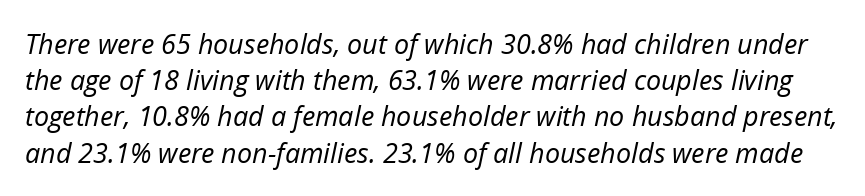
Q: Is the text bold? A: No.
Q: Is the text italic (slanted)? A: Yes, it leans right by about 12 degrees.
Q: Is the text underlined? A: No.
Q: Is the spacing between letters normal or unusually wide? A: Normal.
Q: Is the spacing between lines tight, normal or loose? A: Normal.
